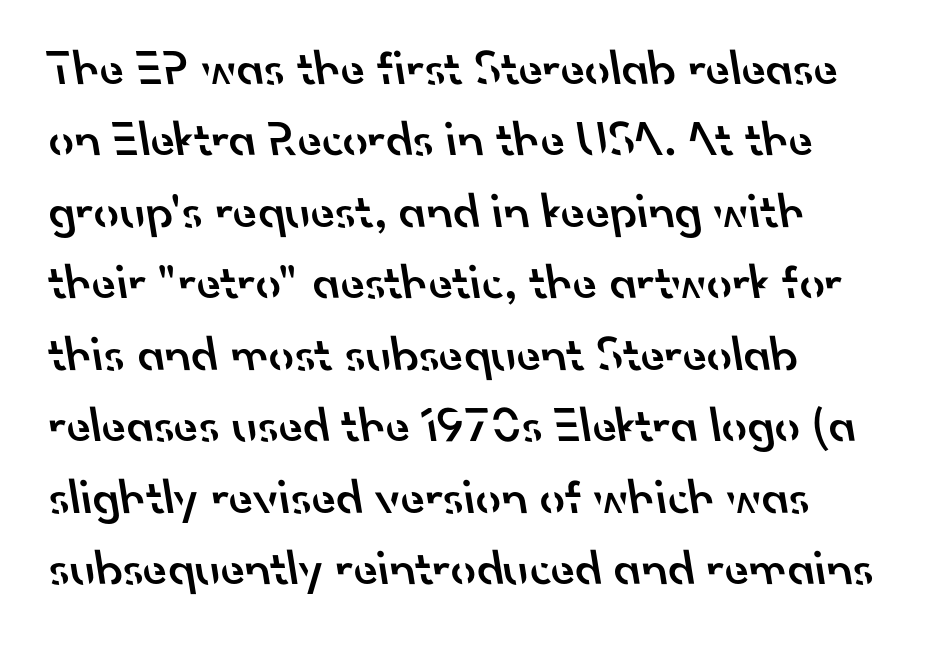
The image shows 50 px semibold sans-serif type; set normal line spacing (1.43x), normal letter spacing, not underlined; low stroke contrast and a small x-height.
